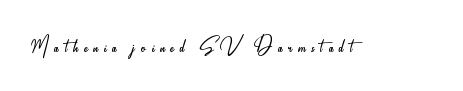
Q: Is the text bold? A: No.
Q: Is the text italic (slanted)? A: Yes.
Q: Is the typeface a serif or a sans-serif typeface? A: Sans-serif.
Q: Is the text underlined? A: No.
Q: Is the spacing between letters normal or unusually wide? A: Unusually wide.
Q: Width (condensed, normal, or wide)? A: Condensed.
Q: Stroke contrast? A: Low.
Q: x-height? A: Small.
Q: Monospaced? A: No.
